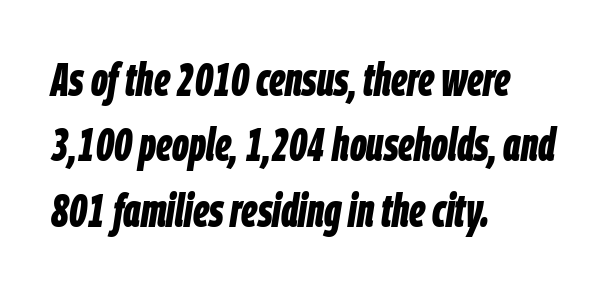
Between one letter and the next there's only the usual sliver of space. Each letter keeps its own natural width here, so spacing adapts to shape. All the whitespace from short lines collects on the right. Would a proofreader flag this as italicized? Yes. The passage shown stacks its lines at a standard gap.
